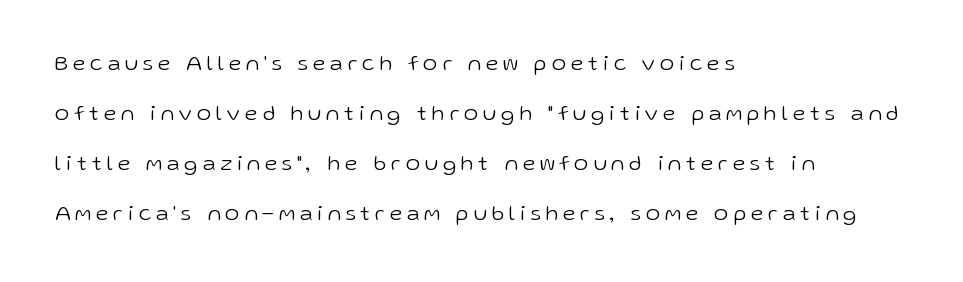
Spacing between characters has been opened up far beyond the box default. What's the leading like? Stretched, with rows far apart. These lines stack with their left ends in a neat column. Unlike italic type, these characters show no tilt at all. Unbolded letterforms with no extra heft.
